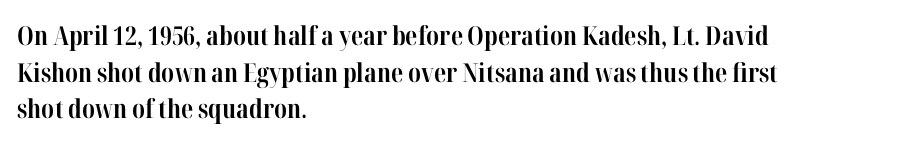
Caption: multi-line text, flush left, ragged right. Look at the tracking — it's just the regular setting, nothing added. Upright lettering throughout. The passage shown is emphatically bold. The passage shown is not underscored anywhere.
